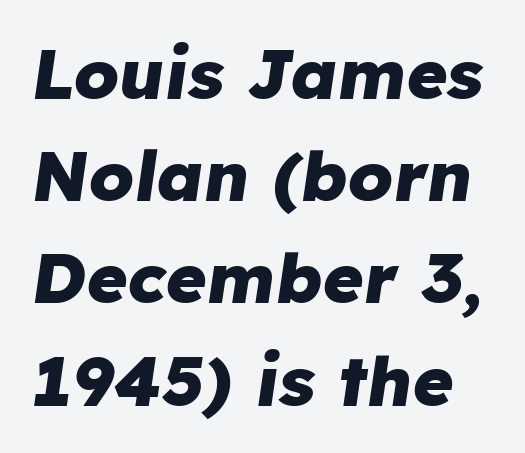
The image shows 70 px heavy type, italic (leaning right); set normal line spacing (1.46x), normal letter spacing, not underlined; low stroke contrast and a medium x-height.
